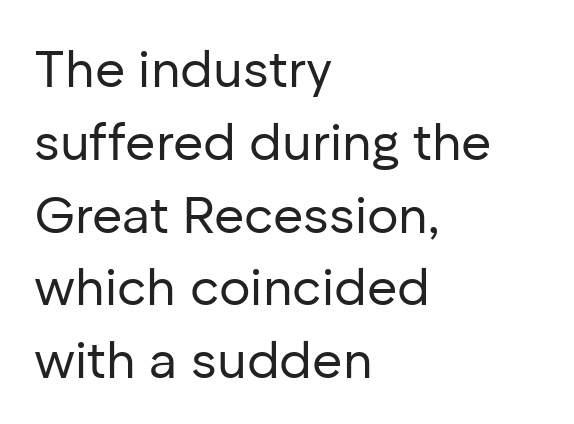
The image shows 52 px regular-weight sans-serif type, upright; set left-aligned, normal line spacing (1.4x), normal letter spacing, not underlined; low stroke contrast and a medium x-height.
